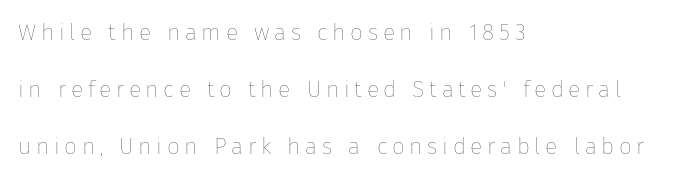
The image shows 23 px text type, upright; set left-aligned, loose line spacing (2.48x), unusually wide letter spacing (+0.2 em), not underlined.
